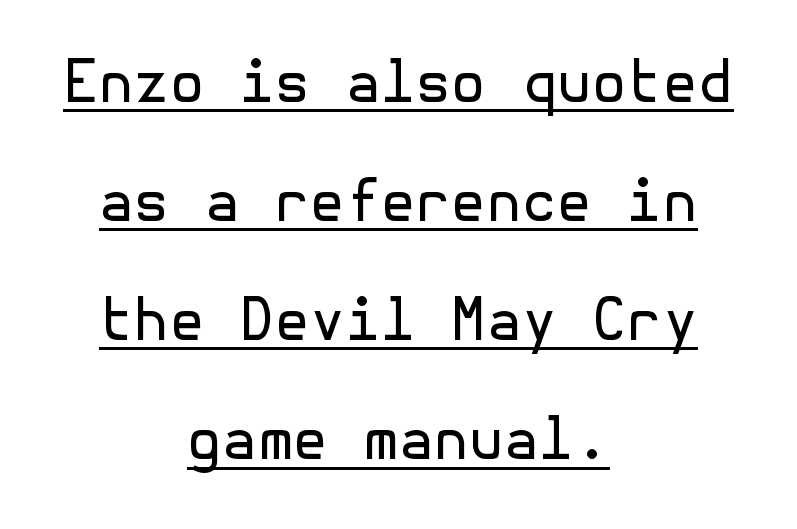
{"serif": "no", "italic": "no", "bold": "no", "weight": "regular", "width": "normal", "x_height": "medium", "underline": "yes", "align": "center", "line_spacing": "loose", "line_spacing_ratio": 2.09, "letter_spacing": "normal", "letter_spacing_em": 0.0, "glyph_px": 57}
